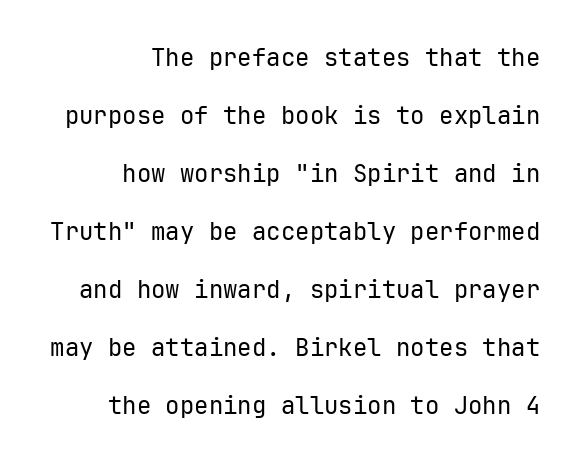
{"italic": "no", "bold": "no", "underline": "no", "align": "right", "line_spacing": "loose", "line_spacing_ratio": 2.42, "letter_spacing": "normal", "letter_spacing_em": 0.0, "glyph_px": 24}
